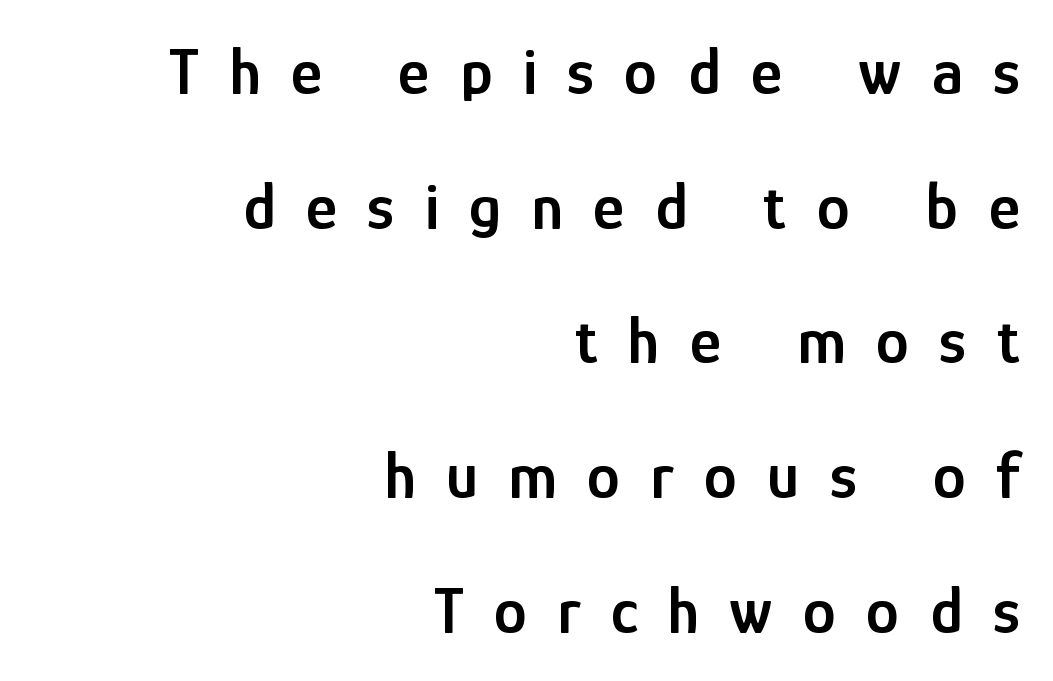
The image shows 67 px semibold, condensed sans-serif type, upright; set right-aligned, loose line spacing (2.01x), unusually wide letter spacing (+0.45 em), not underlined; low stroke contrast and a medium x-height.
